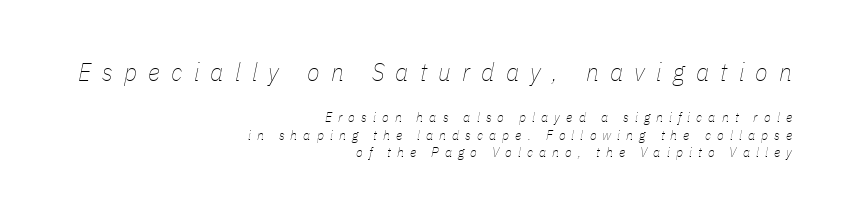
{"italic": "yes", "lean": "right", "slant_degrees": 11, "bold": "no", "underline": "no", "align": "right", "line_spacing": "normal", "line_spacing_ratio": 1.25, "letter_spacing": "wide", "letter_spacing_em": 0.43, "larger_block": "first", "size_ratio": 1.86, "glyph_px": 26}
